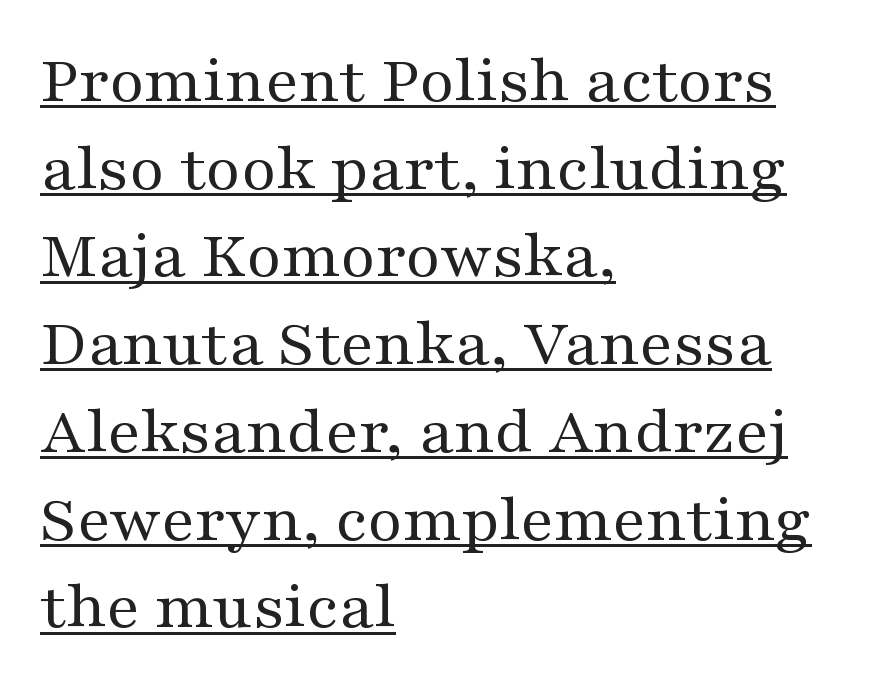
Q: Is the text bold? A: No.
Q: Is the text italic (slanted)? A: No, it is upright.
Q: Is the typeface a serif or a sans-serif typeface? A: Serif.
Q: Is the text underlined? A: Yes.
Q: How is the paragraph aligned? A: Left-aligned.
Q: Is the spacing between letters normal or unusually wide? A: Normal.
Q: Is the spacing between lines tight, normal or loose? A: Normal.
Q: Width (condensed, normal, or wide)? A: Wide.
Q: Stroke contrast? A: Medium.
Q: x-height? A: Medium.
Q: Monospaced? A: No.
